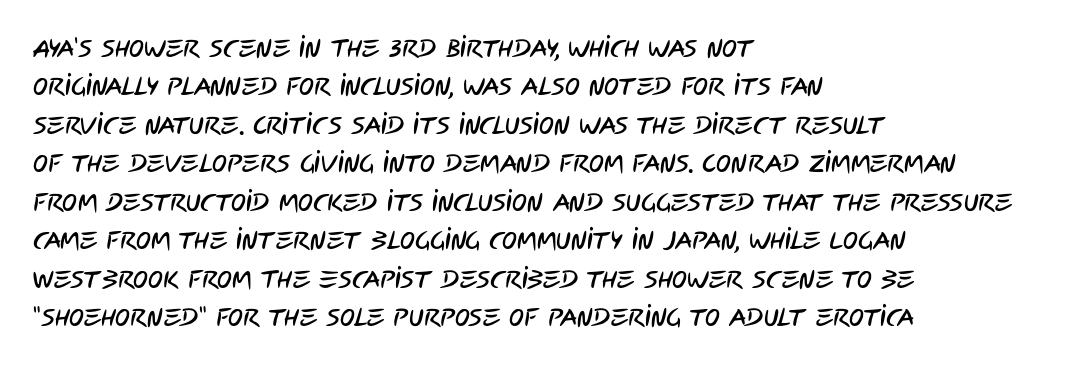
A student would call this left alignment; a typographer would say flush left, rag right. The space beneath each line is pristine and unruled. The gaps between neighbouring characters are ordinary and unremarkable. The designer left line spacing at the default.
